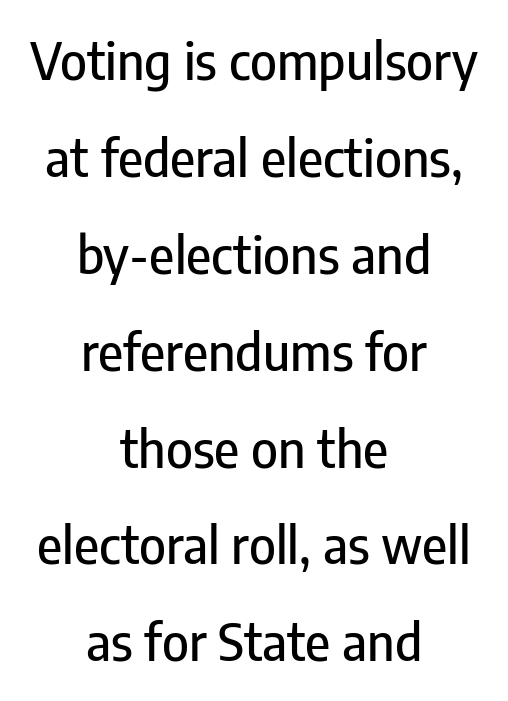
Q: Is the text italic (slanted)? A: No, it is upright.
Q: Is the typeface a serif or a sans-serif typeface? A: Sans-serif.
Q: Is the text underlined? A: No.
Q: How is the paragraph aligned? A: Centered.
Q: Is the spacing between letters normal or unusually wide? A: Normal.
Q: Is the spacing between lines tight, normal or loose? A: Loose.
Q: Width (condensed, normal, or wide)? A: Condensed.
Q: Stroke contrast? A: Low.
Q: x-height? A: Medium.
Q: Monospaced? A: No.
